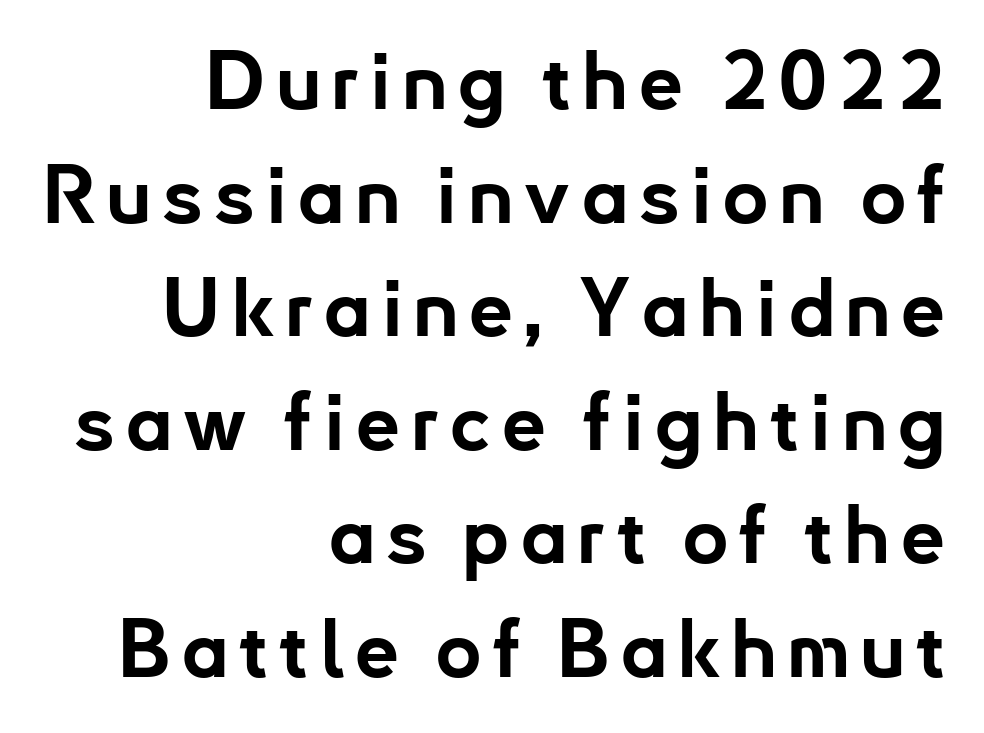
{"serif": "no", "italic": "no", "bold": "yes", "weight": "bold", "width": "normal", "stroke_contrast": "low", "x_height": "small", "monospaced": "no", "underline": "no", "align": "right", "line_spacing": "normal", "line_spacing_ratio": 1.42, "glyph_px": 80}
